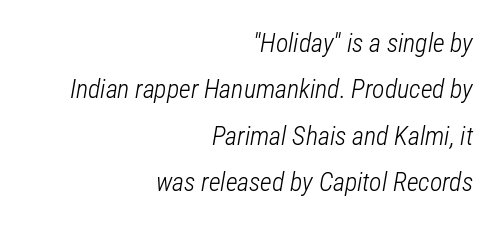
{"italic": "yes", "lean": "right", "slant_degrees": 12, "bold": "no", "underline": "no", "align": "right", "line_spacing_ratio": 1.78, "letter_spacing": "normal", "letter_spacing_em": 0.0, "glyph_px": 26}
